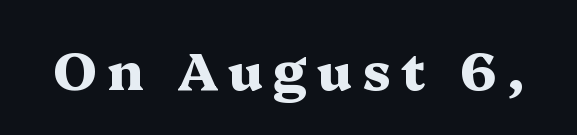
Old-style or modern, the face here clearly has serifs. The horizontal fit of the characters is loose and conspicuously gappy. Looks like regular typesetting: each glyph gets only the width it needs. Check the space under the baseline: it is left empty.
